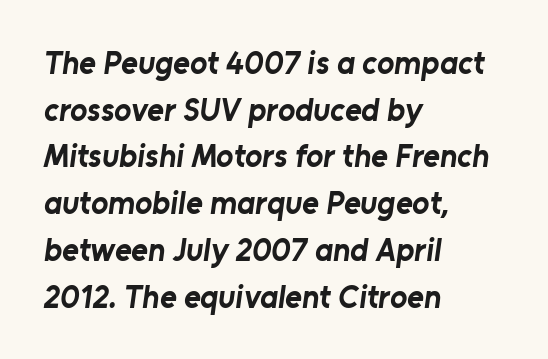
The baseline area is clear. How would I describe the line gaps? Plain and ordinary. Weight check: bold — yes, fully. All the whitespace from short lines collects on the right. A typesetter would call this proportional, since set widths differ per character.
